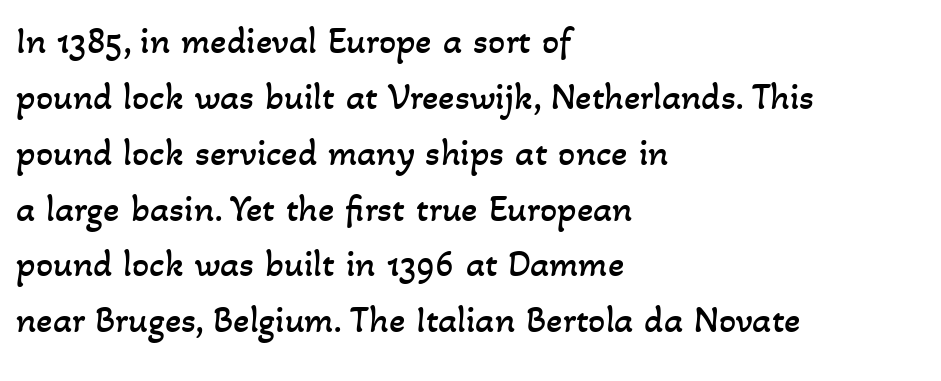
Q: Is the text bold? A: No.
Q: Is the text underlined? A: No.
Q: How is the paragraph aligned? A: Left-aligned.
Q: Is the spacing between letters normal or unusually wide? A: Normal.
Q: Is the spacing between lines tight, normal or loose? A: Normal.
Q: Width (condensed, normal, or wide)? A: Normal.
Q: Stroke contrast? A: Low.
Q: x-height? A: Small.
Q: Monospaced? A: No.
